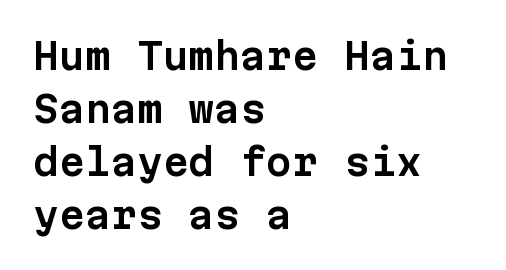
{"serif": "no", "italic": "no", "width": "normal", "stroke_contrast": "low", "x_height": "medium", "monospaced": "yes", "underline": "no", "align": "left", "line_spacing": "normal", "line_spacing_ratio": 1.43, "letter_spacing": "normal", "letter_spacing_em": 0.0, "glyph_px": 37}
